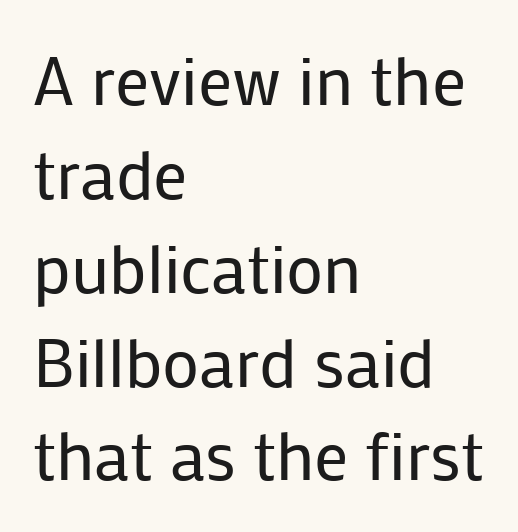
The image shows 68 px regular-weight sans-serif type, upright; set left-aligned, normal line spacing (1.38x), normal letter spacing, not underlined; low stroke contrast and a medium x-height.
